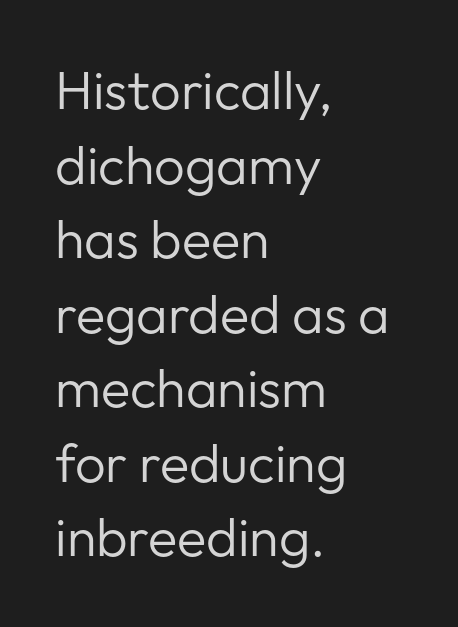
Caption: standard tracking, unaltered. No italicization has been applied; the sample stays upright. Casual observation: everything's shoved over to the left. Each stroke keeps to a modest, everyday thickness or less.
